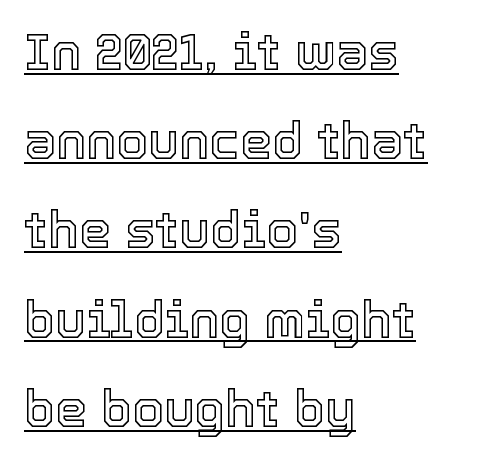
Quick note: underline on. Each letter keeps its own natural width here, so spacing adapts to shape. All the whitespace from short lines collects on the right. Italic? Not at all — the glyphs are vertical.
